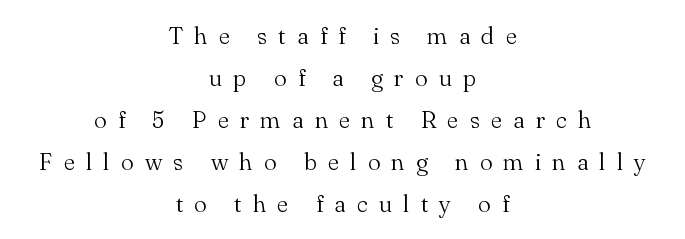
Q: Is the text bold? A: No.
Q: Is the text italic (slanted)? A: No, it is upright.
Q: Is the text underlined? A: No.
Q: How is the paragraph aligned? A: Centered.
Q: Is the spacing between letters normal or unusually wide? A: Unusually wide.
